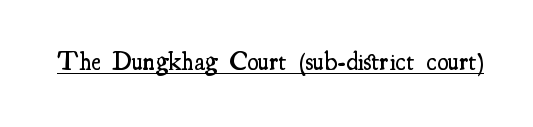
{"italic": "no", "bold": "semi", "underline": "yes", "letter_spacing": "normal", "letter_spacing_em": 0.0, "glyph_px": 26}
